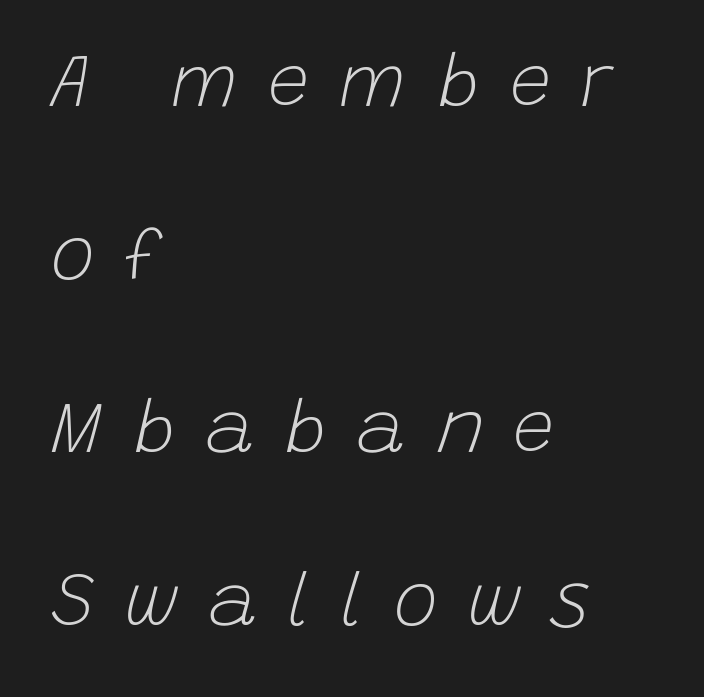
Nobody drew a line under any word here. Reading down the column, the eye jumps a long way to each next line. Would a proofreader flag this as italicized? Yes. The rendering uses natural spacing where letterforms have individual widths. Horizontal alignment here is leftward, the default for most running prose.
